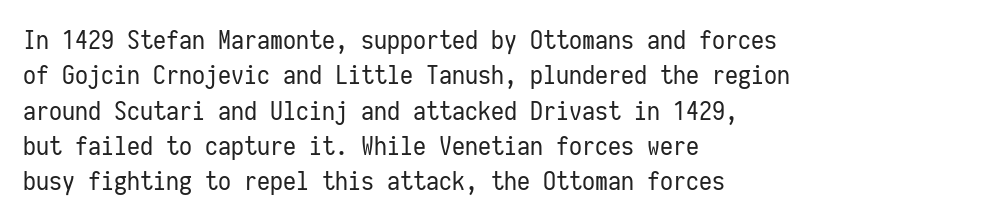
Vertically, the passage feels balanced, rows spaced as you'd expect. No italicization has been applied; the sample stays upright. A bare baseline throughout the passage. Think standard paragraph weight, or any step lighter than that.
